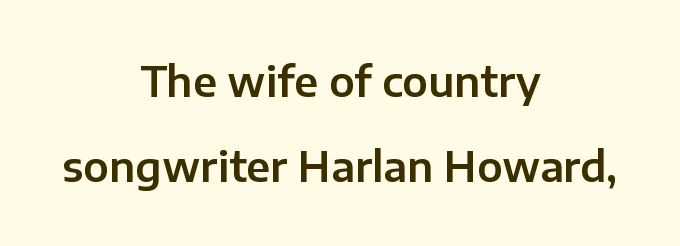
Q: Is the text italic (slanted)? A: No, it is upright.
Q: Is the typeface a serif or a sans-serif typeface? A: Sans-serif.
Q: Is the text underlined? A: No.
Q: How is the paragraph aligned? A: Centered.
Q: Is the spacing between letters normal or unusually wide? A: Normal.
Q: Is the spacing between lines tight, normal or loose? A: Loose.
Q: Width (condensed, normal, or wide)? A: Normal.
Q: Stroke contrast? A: Low.
Q: x-height? A: Medium.
Q: Monospaced? A: No.
